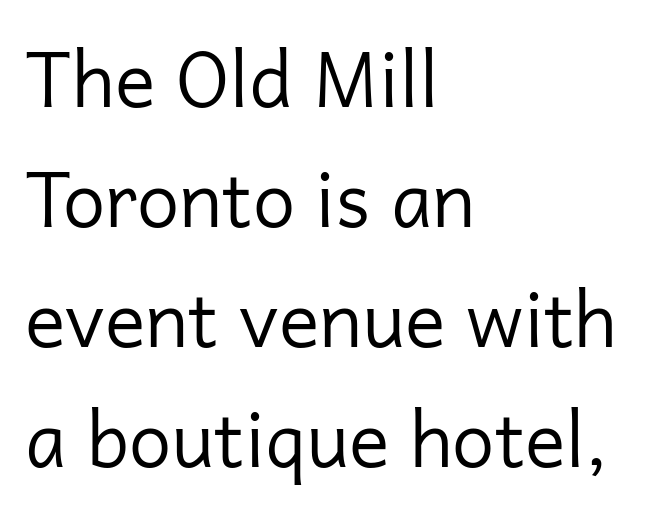
{"serif": "no", "italic": "no", "bold": "no", "weight": "regular", "width": "normal", "stroke_contrast": "low", "x_height": "medium", "monospaced": "no", "underline": "no", "align": "left", "line_spacing": "normal", "line_spacing_ratio": 1.58, "letter_spacing": "normal", "letter_spacing_em": 0.0, "glyph_px": 76}
